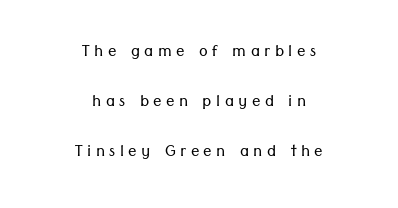
Every character sits straight up, as roman type does. Any mark beneath the type? The region is blank. The weight would be labelled regular, book, light, or lighter still. Widely set lines give the paragraph a tall, airy silhouette. A centered setting, common on invitations and titles, is used for this passage. In terms of letterspacing, this is a distinctly airy, spread setting.
